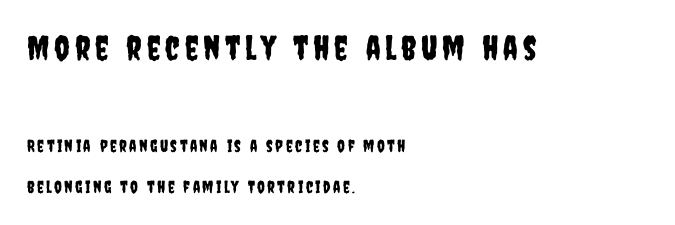
The image shows 34 px condensed sans-serif type, upright; set left-aligned, loose line spacing (2.39x), not underlined; the first (top) block is 2.0x larger; low stroke contrast and a large x-height.
